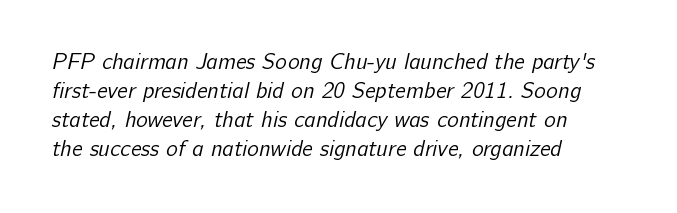
The image shows 22 px text type; set left-aligned, normal line spacing (1.32x), normal letter spacing, not underlined.
